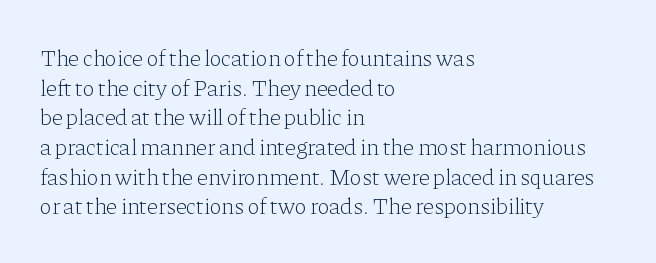
The lines sit at an ordinary, default distance from one another. The rag falls on the right side of this text block. The characters are drawn with everyday or finer stroke widths. Descender tails drop into unmarked territory.
